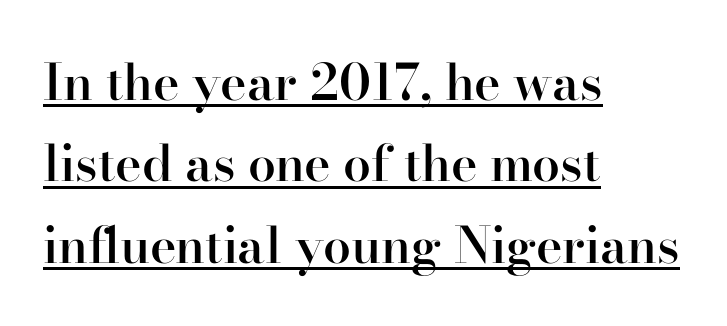
Are there feet on the stems? There are — it's a serif. If you drew a line through each stem, it would be perfectly vertical. This rendering leaves character spacing at its baseline value. Interline gaps are of average width in this sample. Decoration check: the copy is underlined.
